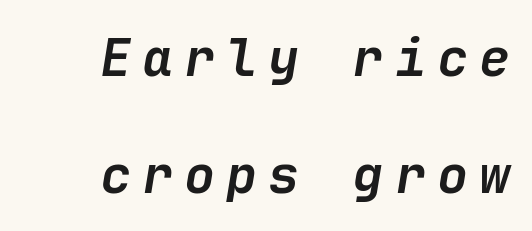
The image shows 52 px semibold type, italic (leaning right); set right-aligned, loose line spacing (2.25x), unusually wide letter spacing (+0.21 em), not underlined; low stroke contrast and a medium x-height.
